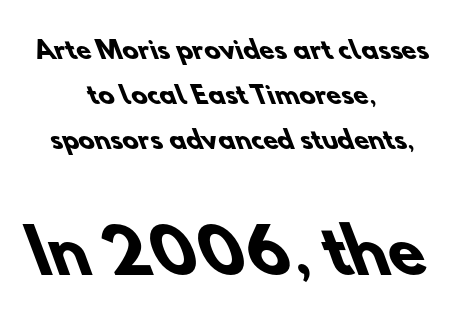
The image shows 60 px heavy sans-serif type; set centered, line spacing 1.87x, normal letter spacing, not underlined; the second (bottom) block is 2.5x larger; low stroke contrast and a small x-height.
